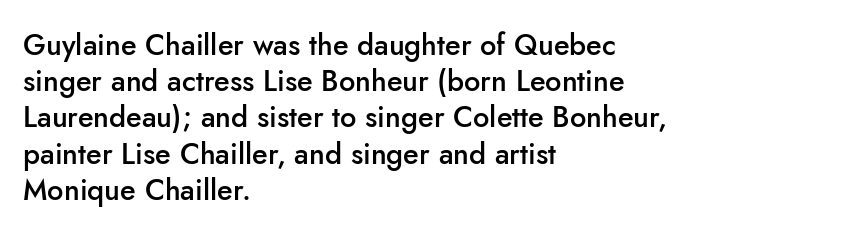
Q: Is the text bold? A: Semi-bold.
Q: Is the text italic (slanted)? A: No, it is upright.
Q: Is the typeface a serif or a sans-serif typeface? A: Sans-serif.
Q: Is the text underlined? A: No.
Q: How is the paragraph aligned? A: Left-aligned.
Q: Is the spacing between letters normal or unusually wide? A: Normal.
Q: Is the spacing between lines tight, normal or loose? A: Normal.
Q: Width (condensed, normal, or wide)? A: Normal.
Q: Stroke contrast? A: Low.
Q: x-height? A: Small.
Q: Monospaced? A: No.
